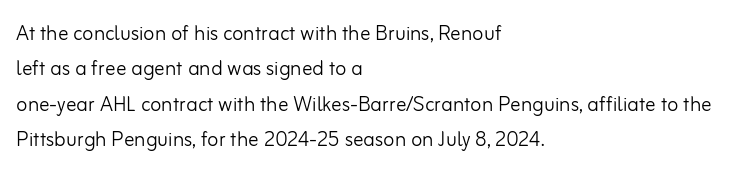
Vertically, the passage feels balanced, rows spaced as you'd expect. No italicization has been applied; the sample stays upright. A bare baseline throughout the passage. Think standard paragraph weight, or any step lighter than that.
